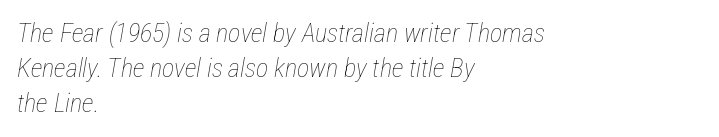
A normal amount of white space separates one row of letters from the next. Look at the tracking — it's just the regular setting, nothing added. Underlining? Definitely not there. Weight class: somewhere from thin through regular.
